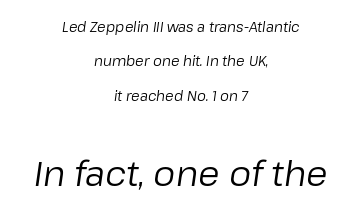
The image shows 35 px regular-weight type, italic (leaning right); set centered, loose line spacing (2.46x), normal letter spacing, not underlined; the second (bottom) block is 2.5x larger; low stroke contrast and a medium x-height.
